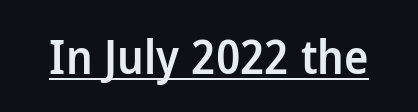
The image shows 46 px semibold sans-serif type, upright; set normal letter spacing, underlined; low stroke contrast and a medium x-height.
